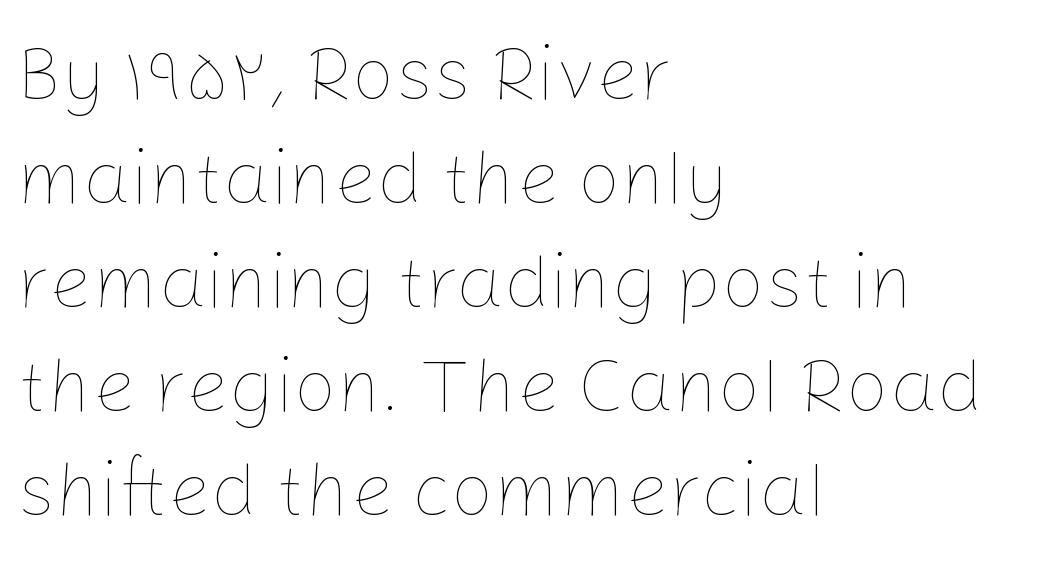
{"italic": "no", "bold": "no", "weight": "thin", "width": "normal", "stroke_contrast": "low", "x_height": "medium", "monospaced": "no", "underline": "no", "align": "left", "line_spacing": "normal", "line_spacing_ratio": 1.37, "letter_spacing": "normal", "letter_spacing_em": 0.0, "glyph_px": 76}
